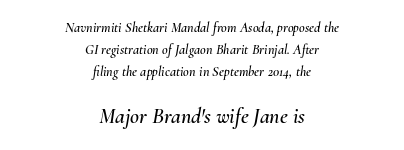
The rag falls on both sides of this text block equally. Yep, that's italic — everything's leaning. The face used here is rendered with its standard letterfit. Leading matches the norm, producing a regular column. Compare the two chunks: the lower has the greater cap height.
